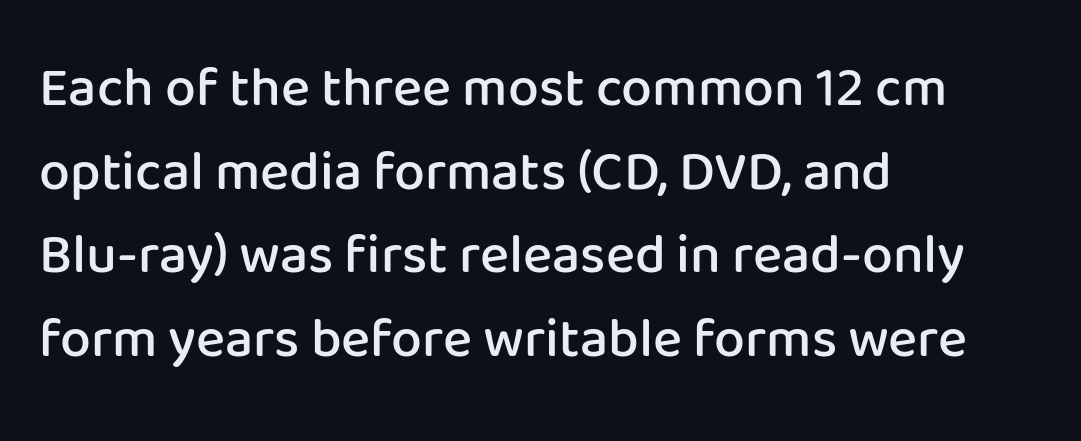
Q: Is the text bold? A: Semi-bold.
Q: Is the text italic (slanted)? A: No, it is upright.
Q: Is the typeface a serif or a sans-serif typeface? A: Sans-serif.
Q: Is the text underlined? A: No.
Q: How is the paragraph aligned? A: Left-aligned.
Q: Is the spacing between letters normal or unusually wide? A: Normal.
Q: Is the spacing between lines tight, normal or loose? A: Normal.
Q: Width (condensed, normal, or wide)? A: Normal.
Q: Stroke contrast? A: Low.
Q: x-height? A: Medium.
Q: Monospaced? A: No.
